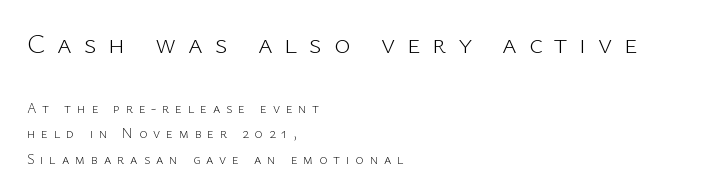
The image shows 28 px light sans-serif type, upright; set left-aligned, line spacing 1.81x, unusually wide letter spacing (+0.42 em), not underlined; the first (top) block is 2.0x larger; low stroke contrast and a medium x-height.
